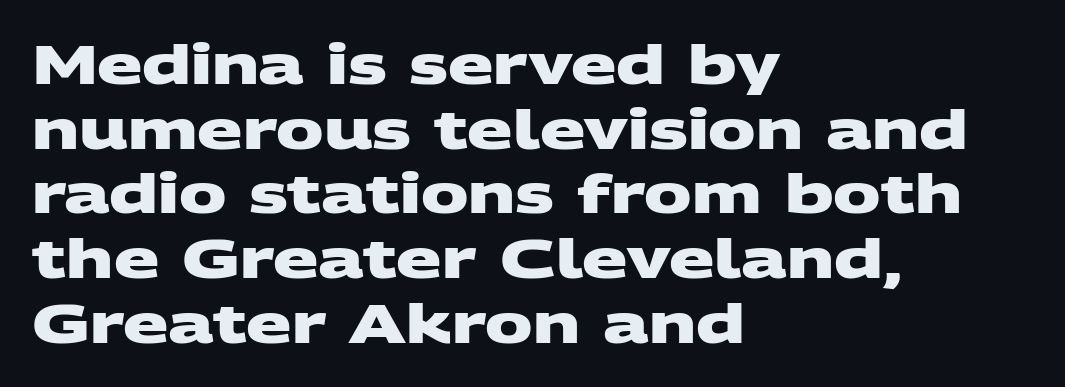
{"serif": "no", "bold": "yes", "weight": "heavy", "width": "wide", "stroke_contrast": "medium", "x_height": "large", "monospaced": "no", "underline": "no", "align": "left", "line_spacing_ratio": 1.22, "letter_spacing": "normal", "letter_spacing_em": 0.0, "glyph_px": 53}
